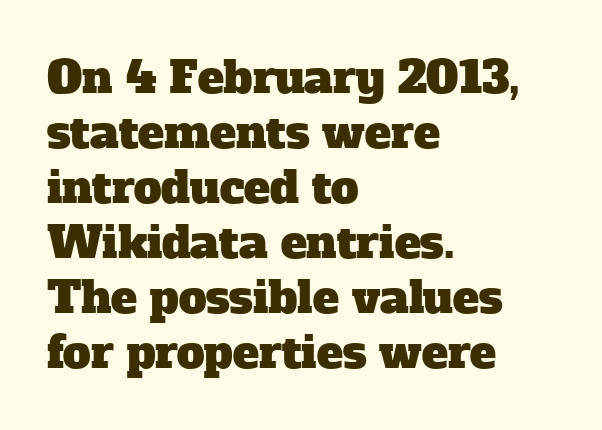
The rendering uses natural spacing where letterforms have individual widths. Where is the straight margin? On the left. Evenly set lines give the paragraph a standard silhouette. Here the glyphs are tracked normally, forming tight word shapes.
